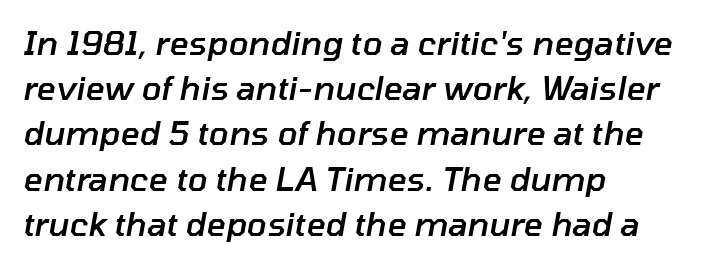
{"italic": "yes", "lean": "right", "slant_degrees": 10, "bold": "semi", "weight": "semibold", "width": "normal", "stroke_contrast": "low", "x_height": "medium", "monospaced": "no", "underline": "no", "align": "left", "line_spacing": "normal", "line_spacing_ratio": 1.37, "letter_spacing": "normal", "letter_spacing_em": 0.0, "glyph_px": 33}
